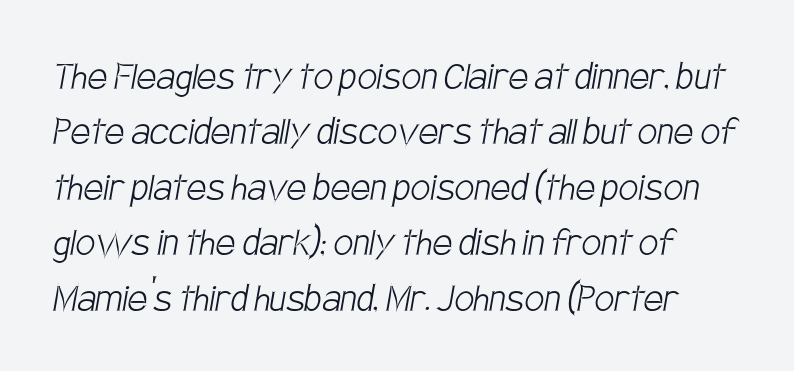
{"serif": "no", "bold": "no", "weight": "light", "width": "condensed", "stroke_contrast": "low", "x_height": "large", "monospaced": "no", "underline": "no", "align": "left", "line_spacing": "normal", "line_spacing_ratio": 1.26, "letter_spacing": "normal", "letter_spacing_em": 0.0, "glyph_px": 44}
